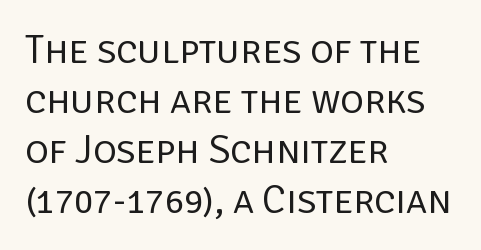
{"serif": "no", "italic": "no", "bold": "no", "weight": "regular", "width": "normal", "stroke_contrast": "low", "x_height": "large", "monospaced": "no", "underline": "no", "align": "left", "line_spacing": "normal", "line_spacing_ratio": 1.25, "letter_spacing": "normal", "letter_spacing_em": 0.0, "glyph_px": 40}
